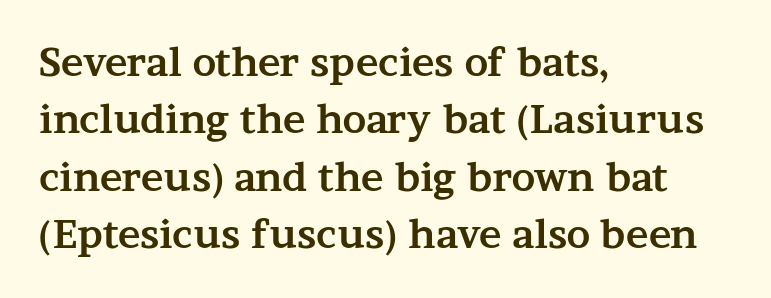
Q: Is the text bold? A: Yes.
Q: Is the text italic (slanted)? A: No, it is upright.
Q: Is the typeface a serif or a sans-serif typeface? A: Serif.
Q: Is the text underlined? A: No.
Q: How is the paragraph aligned? A: Left-aligned.
Q: Is the spacing between letters normal or unusually wide? A: Normal.
Q: Is the spacing between lines tight, normal or loose? A: Normal.
Q: Width (condensed, normal, or wide)? A: Wide.
Q: Stroke contrast? A: Medium.
Q: x-height? A: Medium.
Q: Monospaced? A: No.
